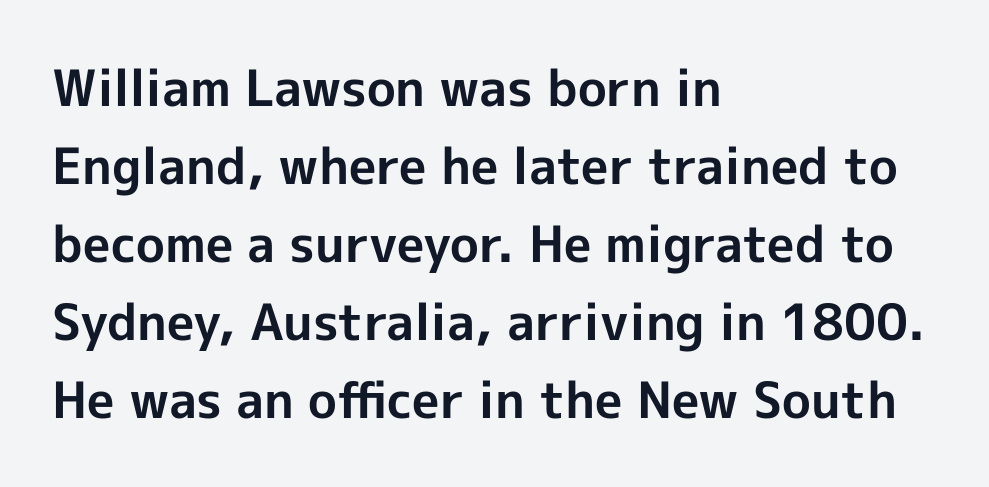
The image shows 50 px bold sans-serif type, upright; set left-aligned, normal line spacing (1.56x), normal letter spacing, not underlined; a medium x-height.
